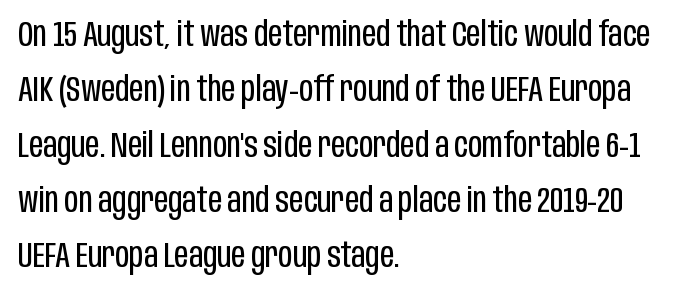
The image shows 35 px regular-weight, condensed sans-serif type, upright; set left-aligned, normal line spacing (1.58x), normal letter spacing, not underlined; low stroke contrast and a large x-height.
